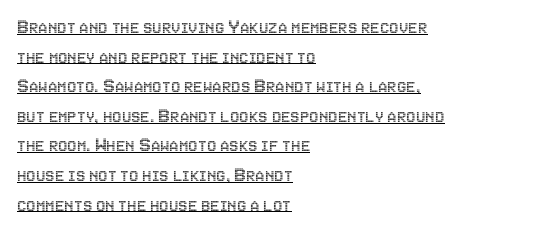
{"italic": "no", "underline": "yes", "align": "left", "line_spacing": "normal", "line_spacing_ratio": 1.41, "letter_spacing": "normal", "letter_spacing_em": 0.0, "glyph_px": 21}
